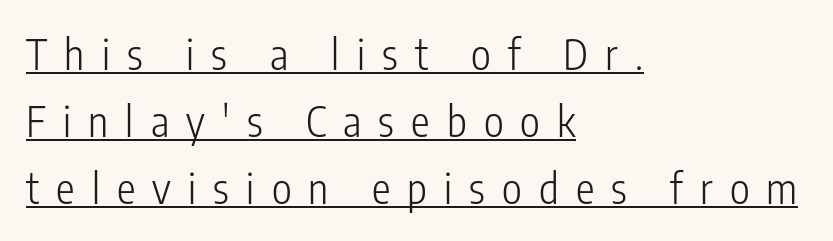
The image shows 42 px light, condensed sans-serif type, upright; set left-aligned, normal line spacing (1.6x), unusually wide letter spacing (+0.41 em), underlined; low stroke contrast and a medium x-height.
